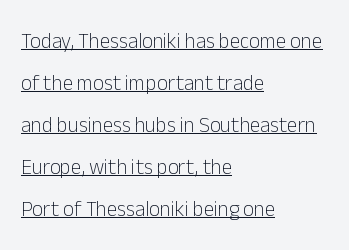
The image shows 21 px text type, upright; set left-aligned, loose line spacing (2.0x), normal letter spacing, underlined.
